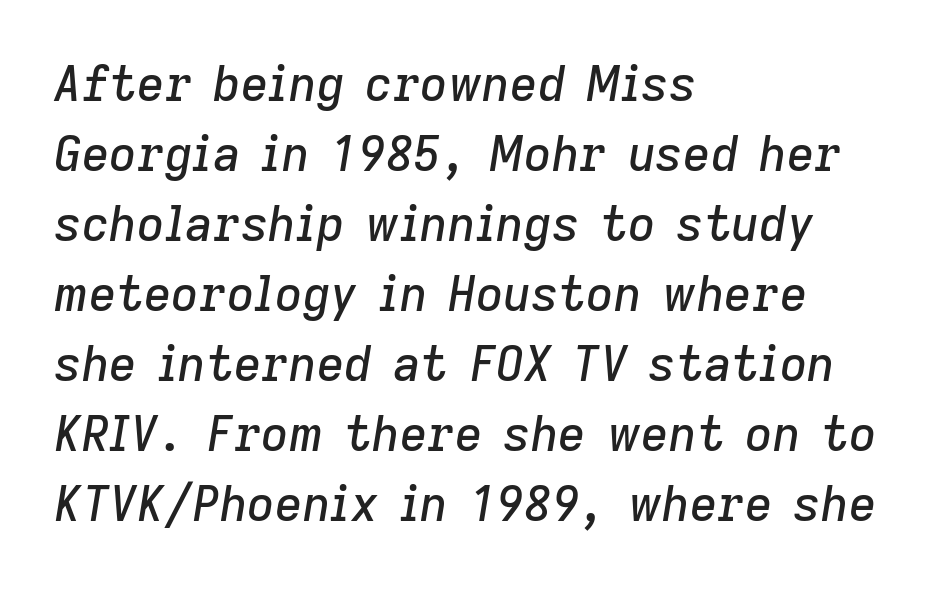
{"italic": "yes", "lean": "right", "slant_degrees": 9, "width": "normal", "stroke_contrast": "low", "x_height": "medium", "monospaced": "no", "underline": "no", "align": "left", "line_spacing": "normal", "line_spacing_ratio": 1.46, "letter_spacing": "normal", "letter_spacing_em": 0.0, "glyph_px": 48}
